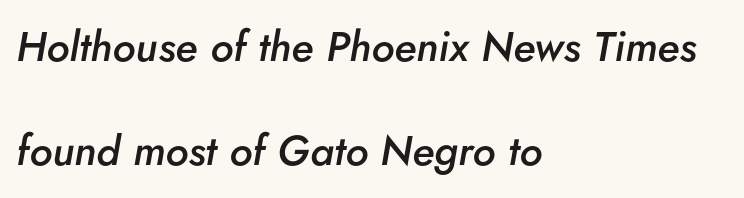
Q: Is the text bold? A: Semi-bold.
Q: Is the text italic (slanted)? A: Yes, it leans right by about 5 degrees.
Q: Is the text underlined? A: No.
Q: How is the paragraph aligned? A: Left-aligned.
Q: Is the spacing between letters normal or unusually wide? A: Normal.
Q: Is the spacing between lines tight, normal or loose? A: Loose.
Q: Width (condensed, normal, or wide)? A: Normal.
Q: Stroke contrast? A: Low.
Q: x-height? A: Small.
Q: Monospaced? A: No.
